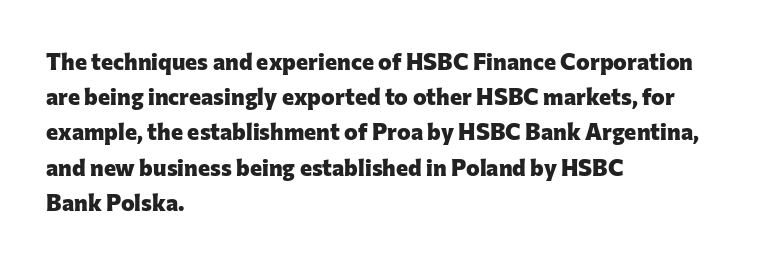
The image shows 23 px bold type, upright; set left-aligned, normal line spacing (1.53x), normal letter spacing, not underlined.
